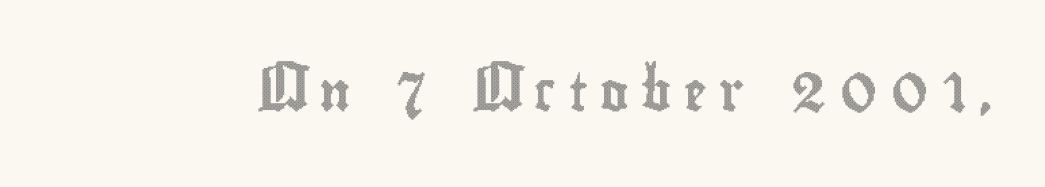
{"italic": "no", "width": "condensed", "x_height": "small", "monospaced": "no", "underline": "no", "letter_spacing": "wide", "letter_spacing_em": 0.33, "glyph_px": 38}
